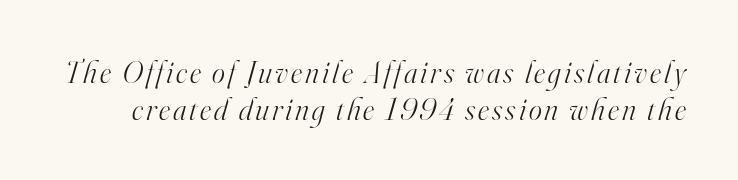
In terms of posture, this sample is oblique. Stroke mass is kept to a normal reading level or below. The baseline area is clear. Proportional: the letters do not fall into vertical columns. A typesetter would label this face a serif.
